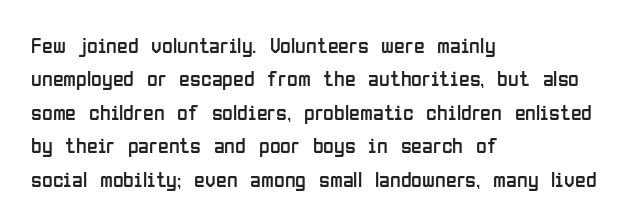
Summary of vertical rhythm: regular, with standard interline spacing. No extra ink here — the face is not bold. Quick note: not italic, upright. Horizontal alignment here is leftward, the default for most running prose.
